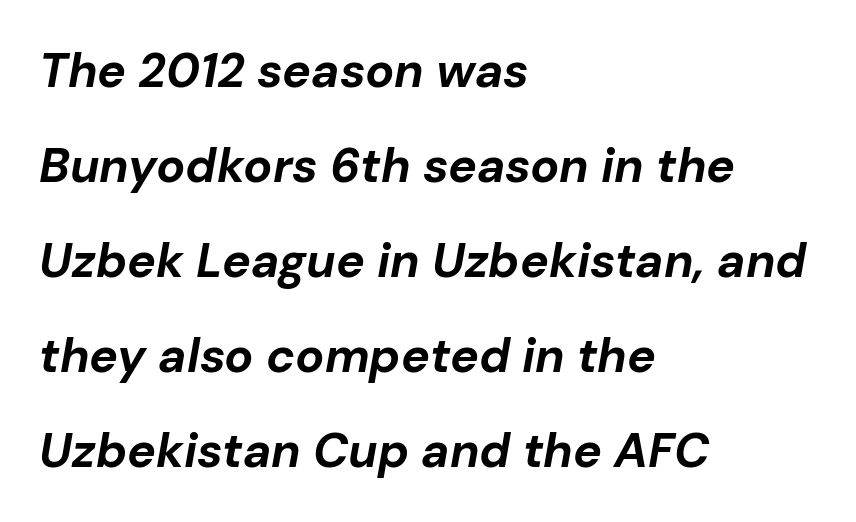
The zone under the glyphs is completely vacant. The paragraph shown leans on its left margin. Italic? Definitely — the glyphs are oblique. Observe the ordinary spacing: letters are neighbours, not strangers. Set as a true bold cut, around the 700 mark.
